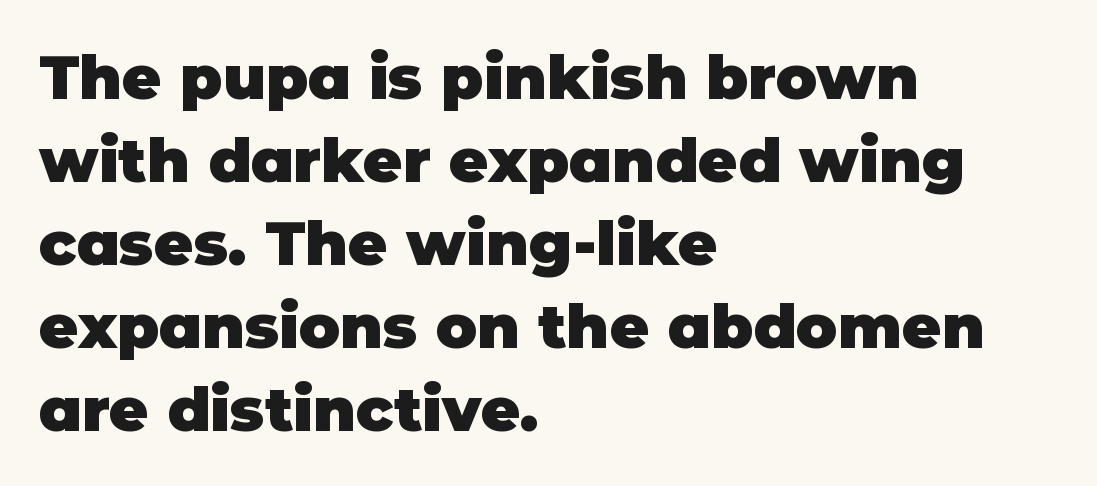
Compared with an ordinary text face, these strokes are far heavier — a full bold. In CSS terms this would be text-align: left. Each row of text sits above clean, open space. Serif or sans? Sans — the stroke terminals are bare. Interline gaps are of average width in this sample. Nothing unusual about the tracking: characters are spaced as the font intends.
